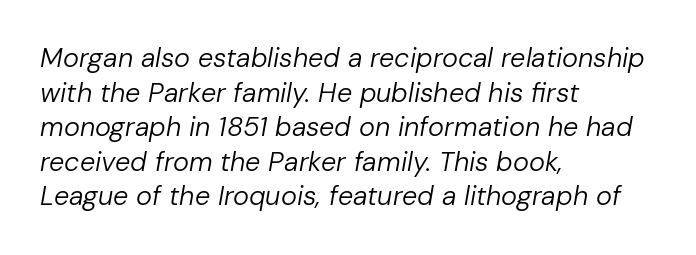
The rag falls on the right side of this text block. Compared with ordinary roman type, these characters are visibly tilted. Nobody drew a line under any word here. Letter spacing: default.
